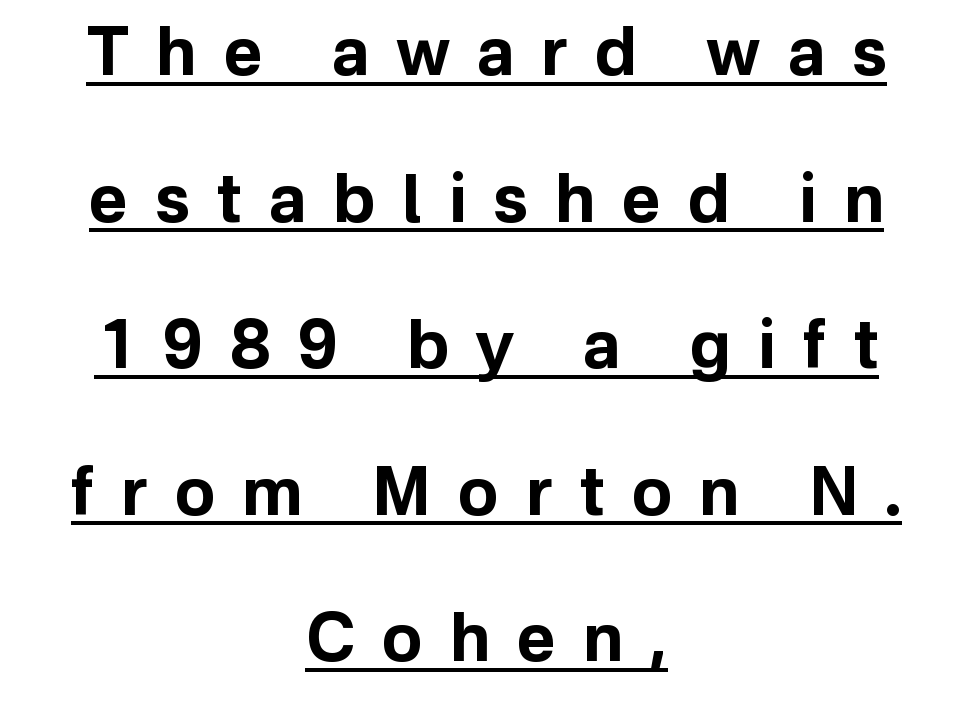
{"serif": "no", "italic": "no", "bold": "yes", "weight": "bold", "width": "normal", "stroke_contrast": "low", "x_height": "medium", "monospaced": "no", "underline": "yes", "align": "center", "line_spacing": "loose", "line_spacing_ratio": 2.22, "letter_spacing": "wide", "letter_spacing_em": 0.41, "glyph_px": 66}
